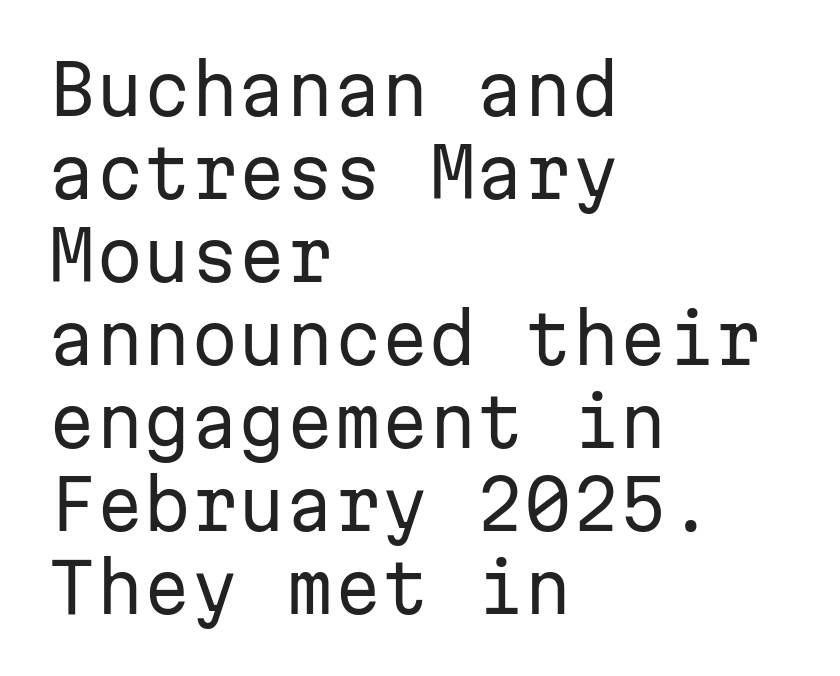
Nope, not italic — everything's standing straight. Note the uniform advance width — an 'i' takes as much space as an 'm'. The words here are not underlined. Short and long lines alike share a common starting point at left.
